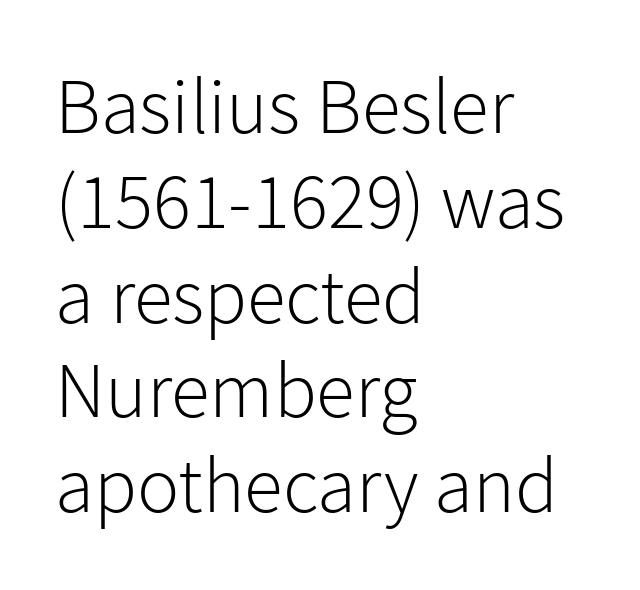
{"serif": "no", "italic": "no", "bold": "no", "weight": "light", "width": "normal", "stroke_contrast": "low", "x_height": "medium", "monospaced": "no", "underline": "no", "align": "left", "line_spacing_ratio": 1.2, "letter_spacing": "normal", "letter_spacing_em": 0.0, "glyph_px": 79}
